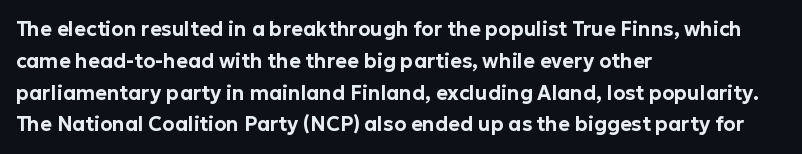
Q: Is the text italic (slanted)? A: No, it is upright.
Q: Is the text underlined? A: No.
Q: How is the paragraph aligned? A: Left-aligned.
Q: Is the spacing between letters normal or unusually wide? A: Normal.
Q: Is the spacing between lines tight, normal or loose? A: Normal.
